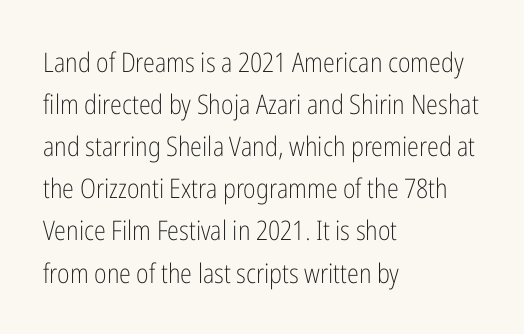
The image shows 27 px text type, upright; set left-aligned, normal line spacing (1.56x), normal letter spacing, not underlined.
